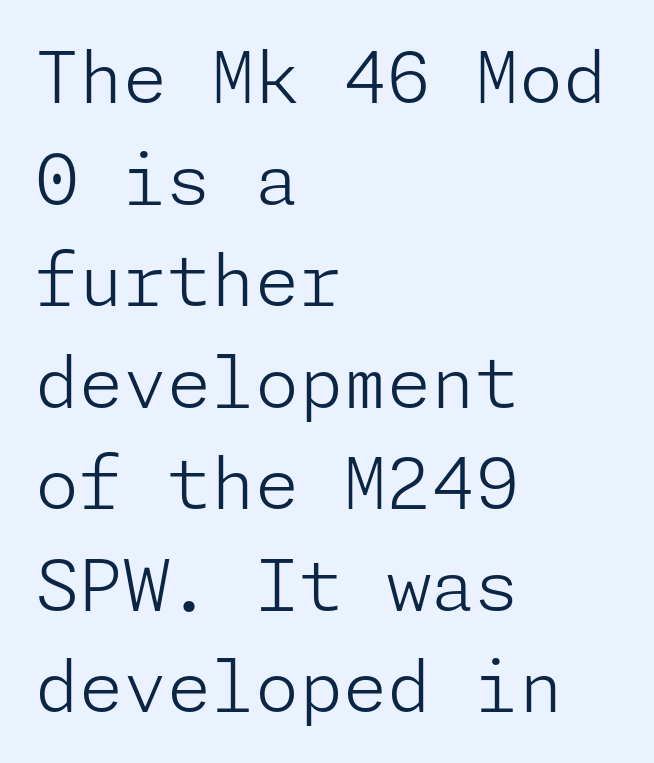
The image shows 71 px light sans-serif type, upright; set left-aligned, normal line spacing (1.43x), normal letter spacing, not underlined; low stroke contrast and a medium x-height.
